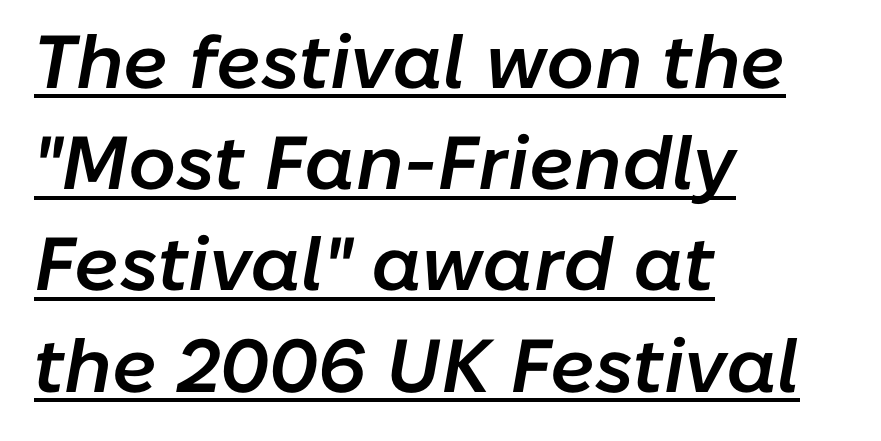
Every character sits at an angle, as italics do. Semibold letterforms, between regular and bold. Between one letter and the next there's only the usual sliver of space. Vertically, the passage feels balanced, rows spaced as you'd expect. The rendering uses natural spacing where letterforms have individual widths.
